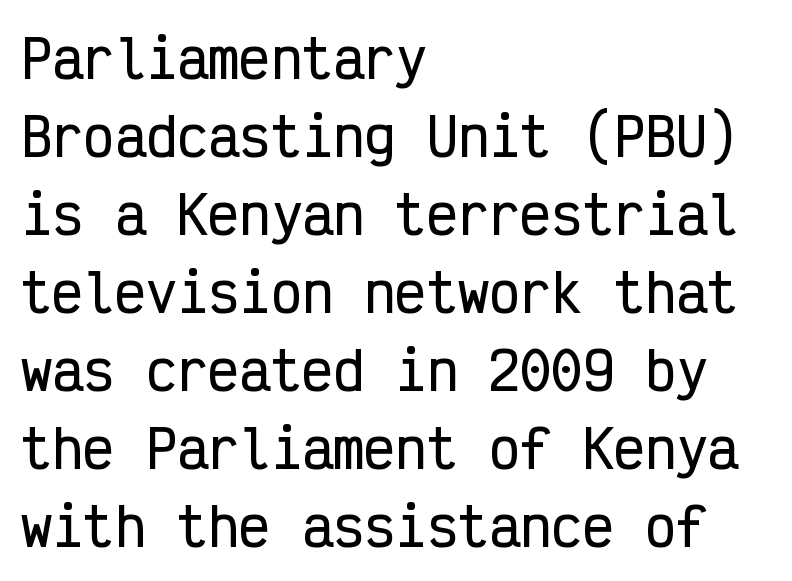
Q: Is the text italic (slanted)? A: No, it is upright.
Q: Is the typeface a serif or a sans-serif typeface? A: Sans-serif.
Q: Is the text underlined? A: No.
Q: How is the paragraph aligned? A: Left-aligned.
Q: Is the spacing between letters normal or unusually wide? A: Normal.
Q: Is the spacing between lines tight, normal or loose? A: Normal.
Q: Width (condensed, normal, or wide)? A: Condensed.
Q: Stroke contrast? A: Low.
Q: x-height? A: Medium.
Q: Monospaced? A: Yes.
